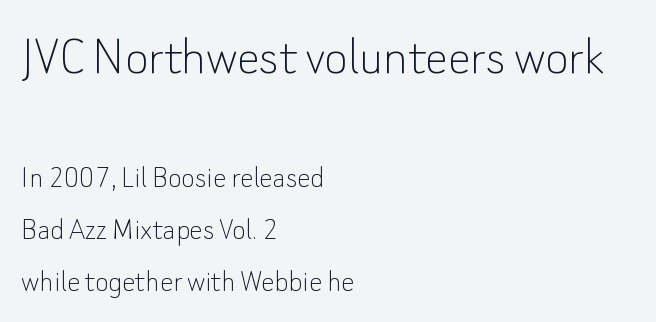
The words here are not underlined. Posture: vertical. Here the designer chose a conventional face with non-uniform glyph widths. Caption: upper text group enlarged, lower text group reduced.
